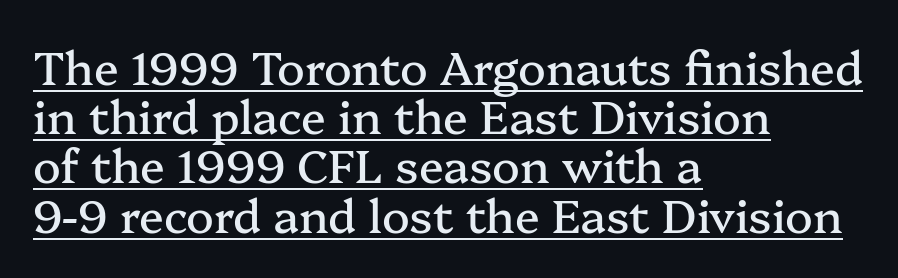
Q: Is the text italic (slanted)? A: No, it is upright.
Q: Is the typeface a serif or a sans-serif typeface? A: Serif.
Q: Is the text underlined? A: Yes.
Q: How is the paragraph aligned? A: Left-aligned.
Q: Is the spacing between letters normal or unusually wide? A: Normal.
Q: Is the spacing between lines tight, normal or loose? A: Tight.
Q: Width (condensed, normal, or wide)? A: Normal.
Q: Stroke contrast? A: Medium.
Q: x-height? A: Medium.
Q: Monospaced? A: No.
